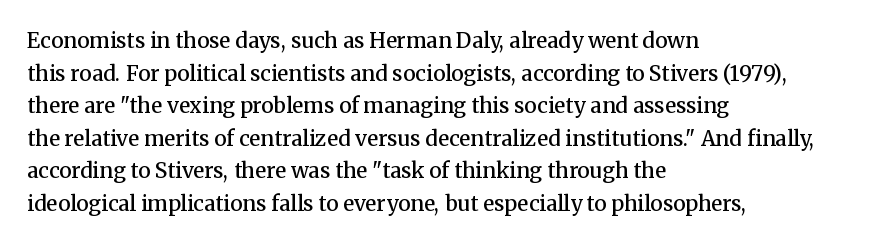
{"italic": "no", "bold": "semi", "underline": "no", "align": "left", "line_spacing": "normal", "line_spacing_ratio": 1.55, "letter_spacing": "normal", "letter_spacing_em": 0.0, "glyph_px": 21}
